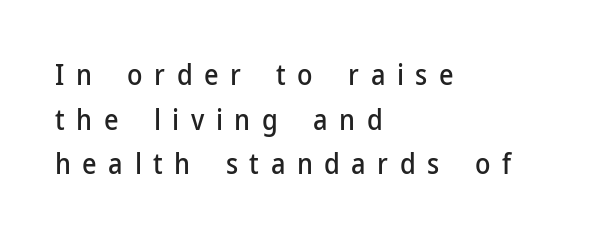
Q: Is the text italic (slanted)? A: No, it is upright.
Q: Is the typeface a serif or a sans-serif typeface? A: Sans-serif.
Q: Is the text underlined? A: No.
Q: How is the paragraph aligned? A: Left-aligned.
Q: Is the spacing between letters normal or unusually wide? A: Unusually wide.
Q: Is the spacing between lines tight, normal or loose? A: Normal.
Q: Width (condensed, normal, or wide)? A: Normal.
Q: Stroke contrast? A: Low.
Q: x-height? A: Medium.
Q: Monospaced? A: No.
